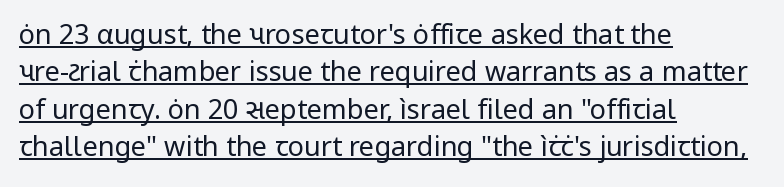
The image shows 27 px text type, upright; set left-aligned, normal line spacing (1.38x), normal letter spacing, underlined.
